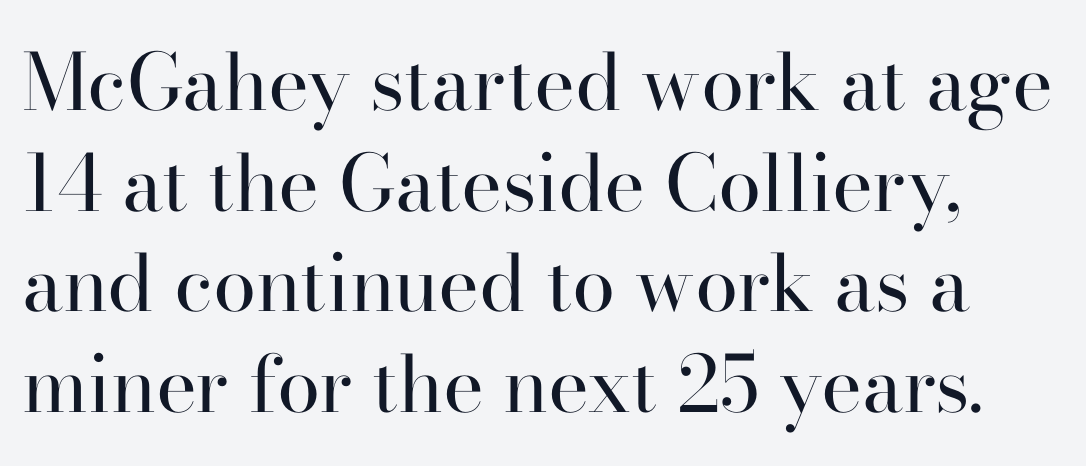
{"serif": "yes", "italic": "no", "bold": "no", "weight": "regular", "width": "normal", "stroke_contrast": "high", "x_height": "small", "monospaced": "no", "underline": "no", "line_spacing": "normal", "line_spacing_ratio": 1.29, "letter_spacing": "normal", "letter_spacing_em": 0.0, "glyph_px": 78}
